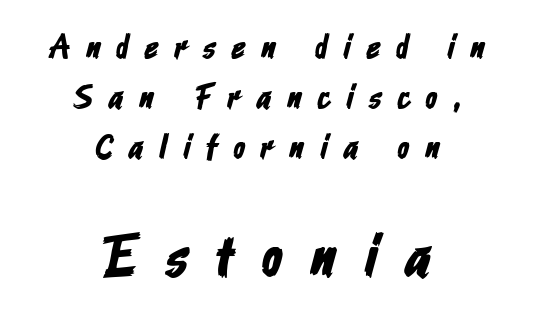
Q: Is the typeface a serif or a sans-serif typeface? A: Sans-serif.
Q: Is the text underlined? A: No.
Q: How is the paragraph aligned? A: Centered.
Q: Is the spacing between letters normal or unusually wide? A: Unusually wide.
Q: Is the spacing between lines tight, normal or loose? A: Normal.
Q: Which block of text is set in a larger size, the first (top) or the second (bottom)? A: The second (bottom) one.
Q: Width (condensed, normal, or wide)? A: Condensed.
Q: Stroke contrast? A: Low.
Q: x-height? A: Medium.
Q: Monospaced? A: No.
